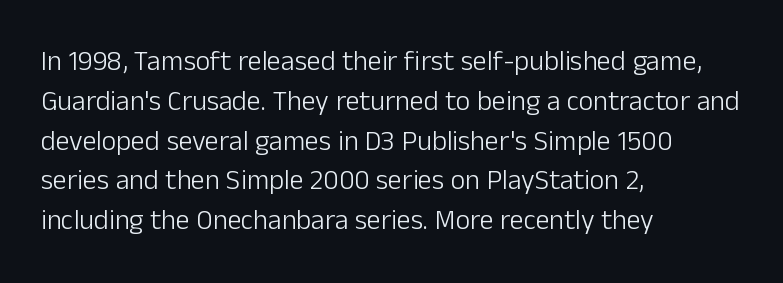
{"serif": "no", "italic": "no", "bold": "no", "weight": "light", "width": "normal", "stroke_contrast": "low", "x_height": "medium", "monospaced": "no", "underline": "no", "align": "left", "line_spacing": "normal", "line_spacing_ratio": 1.42, "letter_spacing": "normal", "letter_spacing_em": 0.0, "glyph_px": 28}
